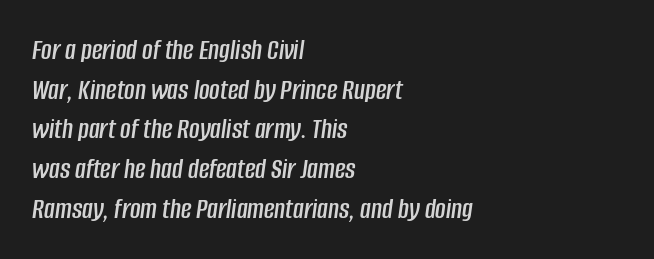
Clear beneath every line of the passage. There is no visible air inserted between adjacent glyphs. Baseline-to-baseline distance is the conventional proportion of letter height. The letters advance in unequal steps, a hallmark of proportional type. Alignment: flush left.
